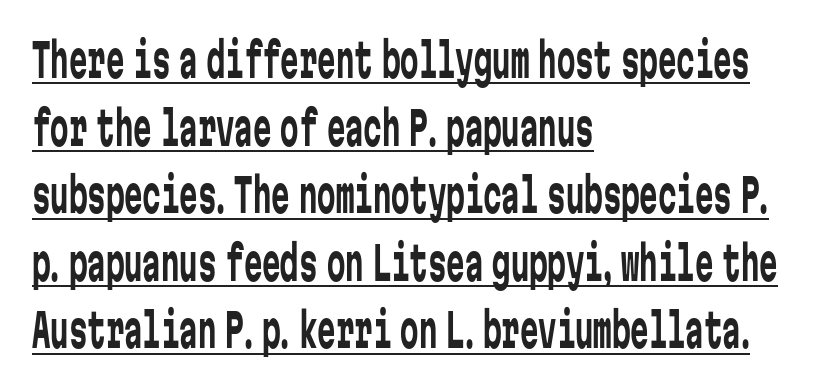
{"serif": "no", "italic": "no", "bold": "no", "weight": "regular", "width": "condensed", "stroke_contrast": "low", "x_height": "medium", "monospaced": "yes", "underline": "yes", "align": "left", "line_spacing": "normal", "line_spacing_ratio": 1.47, "letter_spacing": "normal", "letter_spacing_em": 0.0, "glyph_px": 46}
